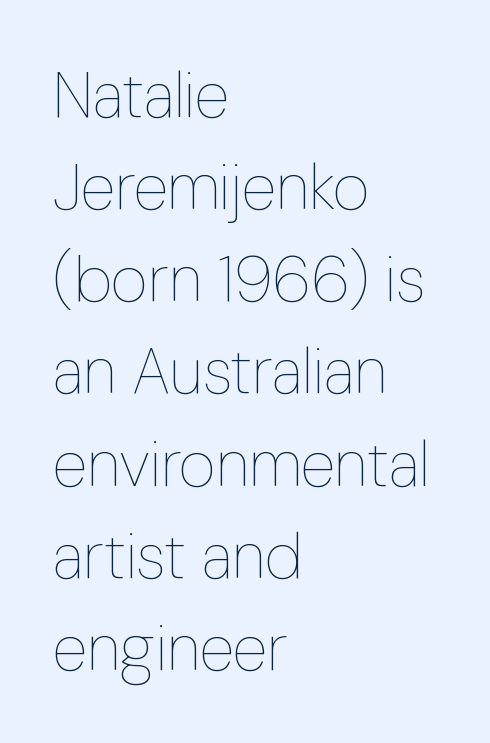
Spacing between characters is what you'd get straight out of the box. Line beginnings align vertically; line endings do not. This sample uses an upright cut, with every glyph sitting square on the baseline. Spacing verdict: proportional, widths tailored to each character. Words float on clear page, feet unadorned.
